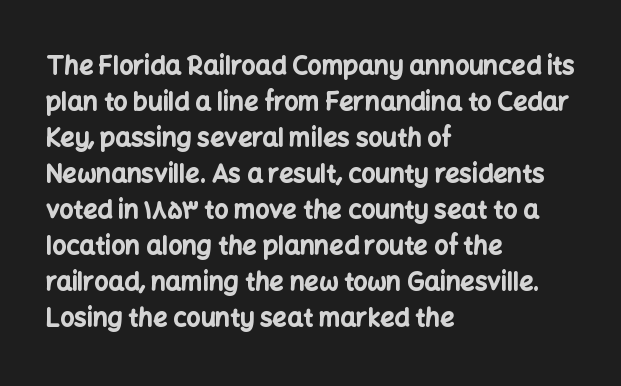
Nope, not italic — everything's standing straight. A normal amount of white space separates one row of letters from the next. Pretty heavy lettering here — definitely bold. Line starts are locked; line ends wander. Tracking here is standard; glyphs follow each other at the usual distance. Decoration check: the copy has no underline.
